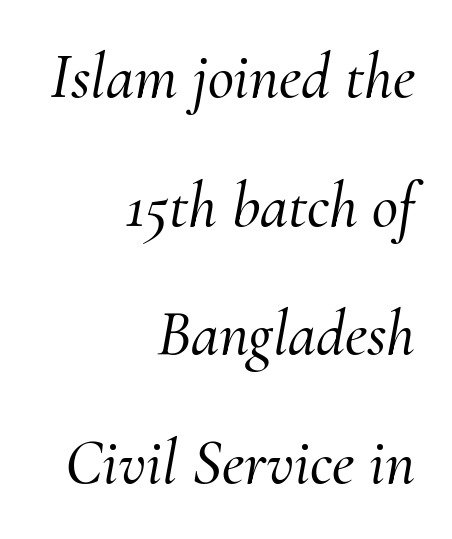
The image shows 64 px serif type, italic (leaning right); set right-aligned, loose line spacing (2.01x), normal letter spacing, not underlined; medium stroke contrast and a small x-height.
